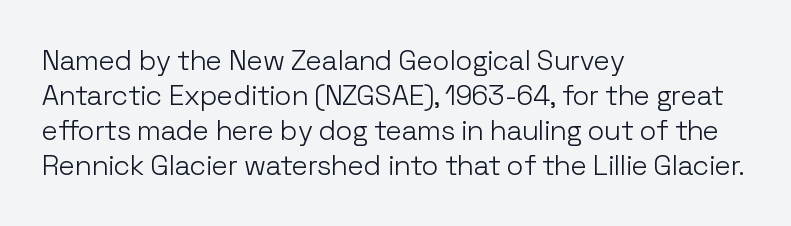
{"serif": "no", "italic": "no", "bold": "no", "weight": "light", "width": "normal", "stroke_contrast": "low", "x_height": "medium", "monospaced": "no", "underline": "no", "align": "left", "line_spacing": "normal", "line_spacing_ratio": 1.25, "letter_spacing": "normal", "letter_spacing_em": 0.0, "glyph_px": 28}
